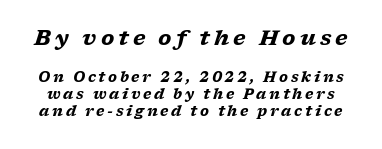
Anything drawn beneath the words? Only blank space. The composition opens big and finishes small. The face used here has a pronounced slope to its letters. Caption: bold face, heavy strokes.
